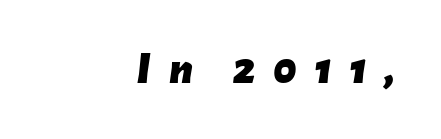
Q: Is the text bold? A: Yes.
Q: Is the text italic (slanted)? A: Yes, it leans right by about 7 degrees.
Q: Is the text underlined? A: No.
Q: How is the paragraph aligned? A: Right-aligned.
Q: Is the spacing between letters normal or unusually wide? A: Unusually wide.
Q: Width (condensed, normal, or wide)? A: Normal.
Q: Stroke contrast? A: Low.
Q: x-height? A: Medium.
Q: Monospaced? A: No.
